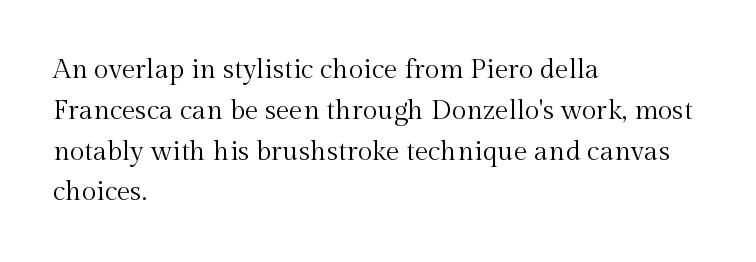
The image shows 27 px text type, upright; set left-aligned, normal line spacing (1.51x), normal letter spacing, not underlined.
